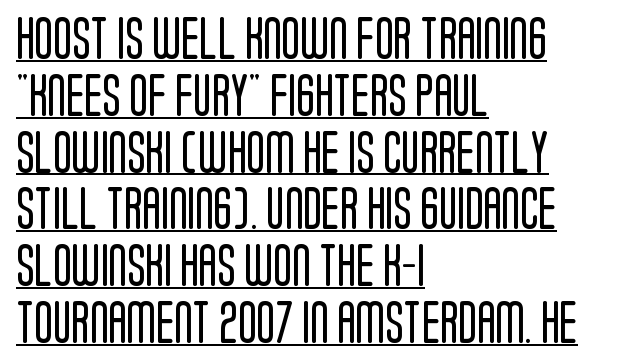
{"serif": "no", "italic": "no", "bold": "no", "weight": "regular", "width": "condensed", "stroke_contrast": "low", "x_height": "large", "monospaced": "no", "underline": "yes", "align": "left", "line_spacing": "normal", "line_spacing_ratio": 1.32, "letter_spacing": "normal", "letter_spacing_em": 0.0, "glyph_px": 43}
